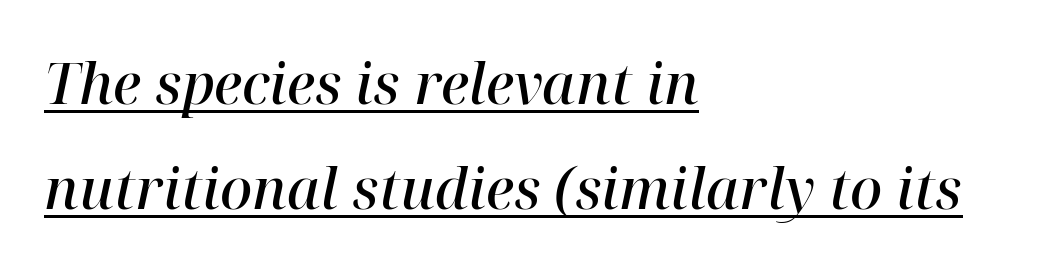
The image shows 56 px semibold serif type, italic (leaning right); set left-aligned, line spacing 1.88x, normal letter spacing, underlined; high stroke contrast and a medium x-height.
